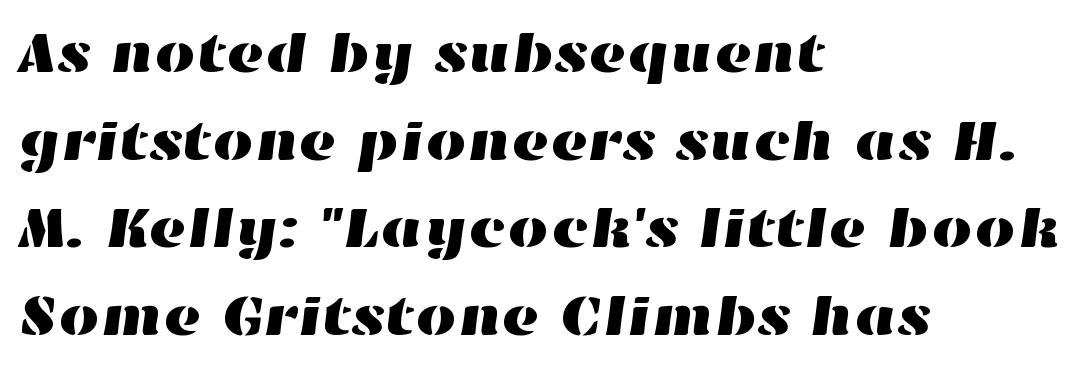
The tracking reads as untouched default to a designer's eye. Note the varied advance widths — an 'i' is clearly narrower than an 'm'. One glance says typical: line gaps are just what's usual. Layout note: lines flush left. Check under the words: just untouched page.
